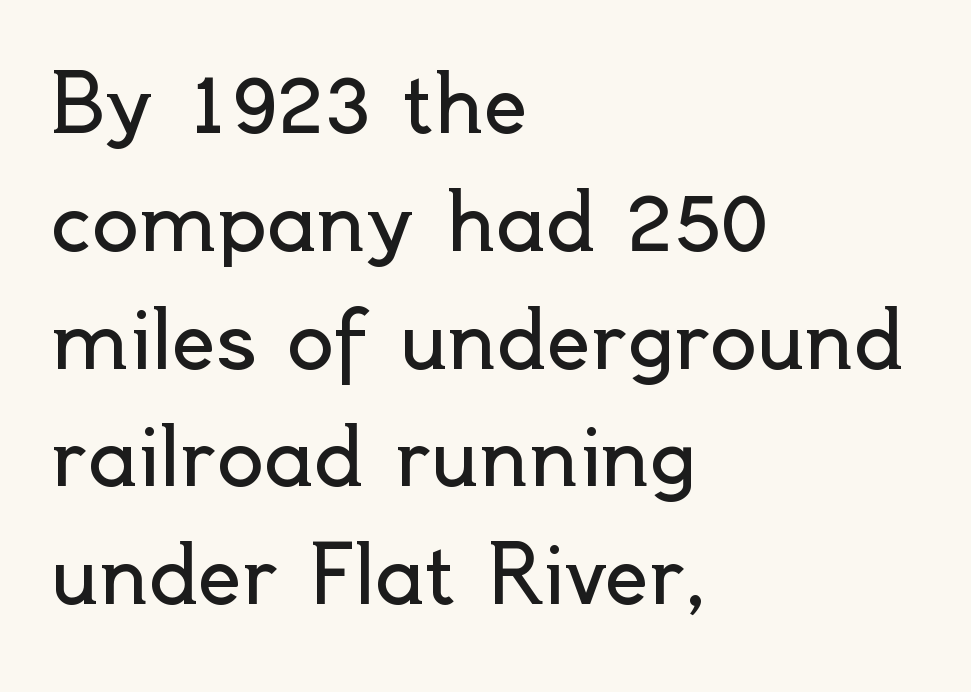
The image shows 78 px regular-weight sans-serif type, upright; set left-aligned, normal line spacing (1.51x), normal letter spacing, not underlined; a small x-height.
